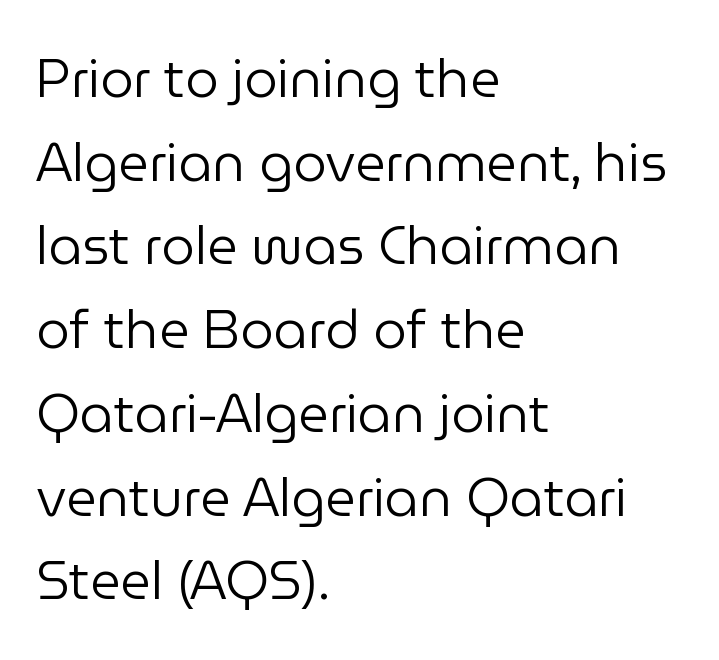
The image shows 53 px regular-weight sans-serif type, upright; set left-aligned, normal line spacing (1.58x), normal letter spacing, not underlined; low stroke contrast and a medium x-height.
